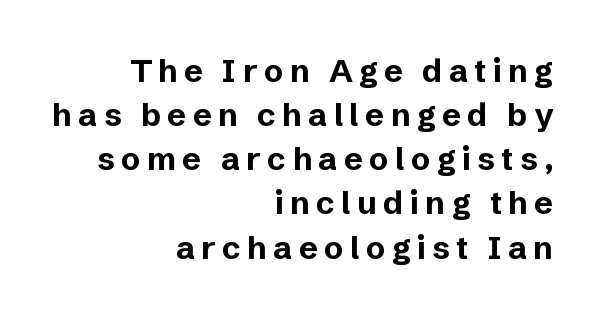
Q: Is the text bold? A: Yes.
Q: Is the text italic (slanted)? A: No, it is upright.
Q: Is the typeface a serif or a sans-serif typeface? A: Sans-serif.
Q: Is the text underlined? A: No.
Q: How is the paragraph aligned? A: Right-aligned.
Q: Is the spacing between letters normal or unusually wide? A: Unusually wide.
Q: Is the spacing between lines tight, normal or loose? A: Normal.
Q: Width (condensed, normal, or wide)? A: Normal.
Q: Stroke contrast? A: Low.
Q: x-height? A: Medium.
Q: Monospaced? A: No.
